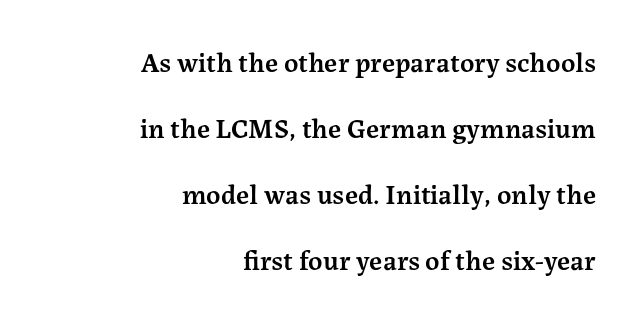
{"serif": "yes", "italic": "no", "bold": "semi", "weight": "semibold", "width": "normal", "stroke_contrast": "medium", "x_height": "medium", "monospaced": "no", "underline": "no", "align": "right", "line_spacing": "loose", "line_spacing_ratio": 2.36, "letter_spacing": "normal", "letter_spacing_em": 0.0, "glyph_px": 28}
